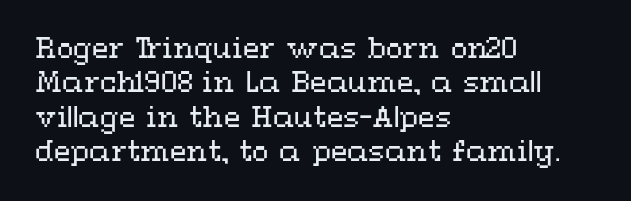
Q: Is the text bold? A: No.
Q: Is the text italic (slanted)? A: No, it is upright.
Q: Is the text underlined? A: No.
Q: How is the paragraph aligned? A: Left-aligned.
Q: Is the spacing between letters normal or unusually wide? A: Normal.
Q: Is the spacing between lines tight, normal or loose? A: Normal.
